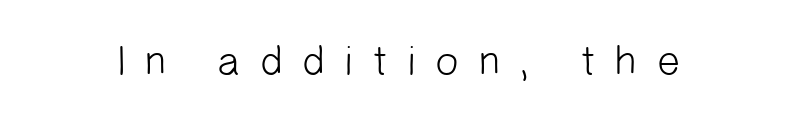
Q: Is the text bold? A: No.
Q: Is the typeface a serif or a sans-serif typeface? A: Sans-serif.
Q: Is the text underlined? A: No.
Q: Is the spacing between letters normal or unusually wide? A: Unusually wide.
Q: Width (condensed, normal, or wide)? A: Normal.
Q: Stroke contrast? A: Low.
Q: x-height? A: Medium.
Q: Monospaced? A: No.
